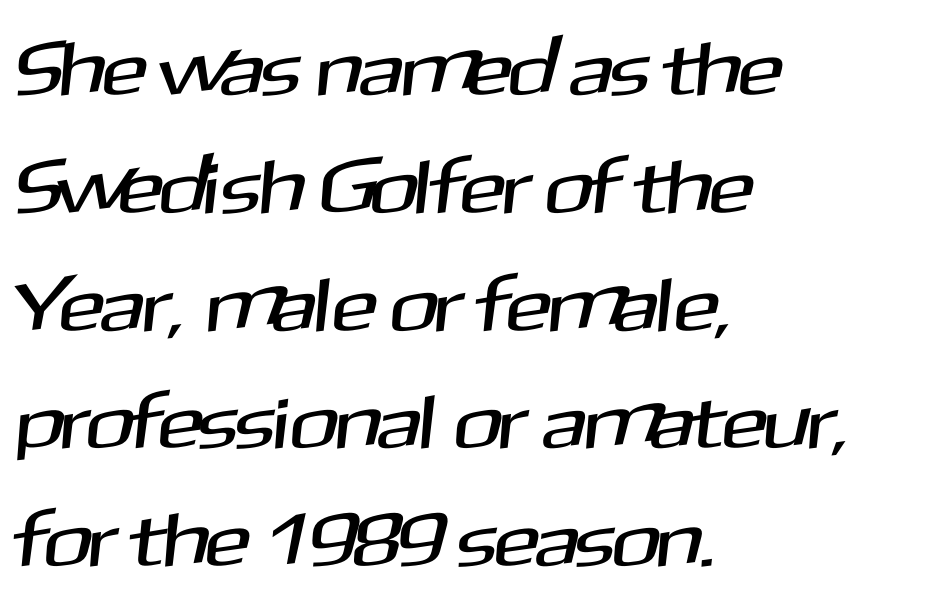
The image shows 76 px sans-serif type; set left-aligned, normal line spacing (1.55x), normal letter spacing, not underlined; medium stroke contrast and a medium x-height.
